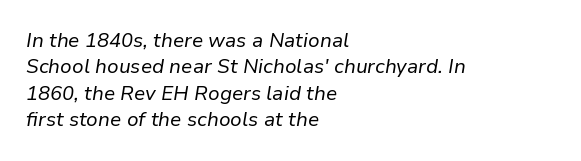
Notice how descenders clear the ascenders below comfortably — that's standard leading. Each row of text sits above clean, open space. No letter is thick-stroked: the sample isn't bold. Teacher's note: observe the even left margin — that is flush-left alignment. The font's italic variant was chosen for this text.
